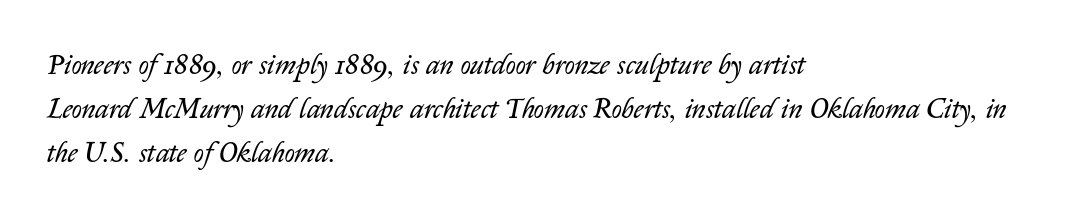
Q: Is the text bold? A: No.
Q: Is the text italic (slanted)? A: Yes, it leans right by about 14 degrees.
Q: Is the text underlined? A: No.
Q: How is the paragraph aligned? A: Left-aligned.
Q: Is the spacing between letters normal or unusually wide? A: Normal.
Q: Is the spacing between lines tight, normal or loose? A: Normal.
Q: Width (condensed, normal, or wide)? A: Normal.
Q: Stroke contrast? A: Low.
Q: x-height? A: Medium.
Q: Monospaced? A: No.
